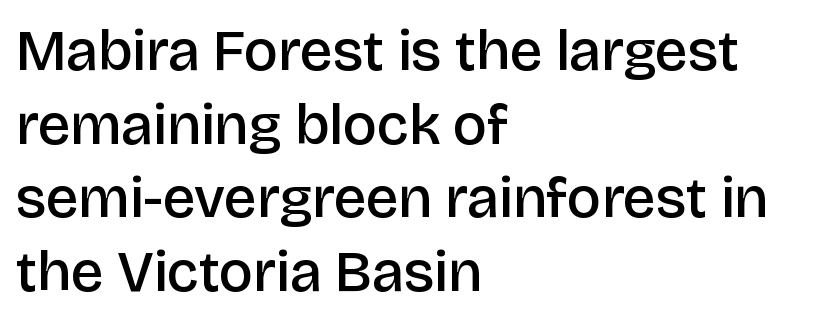
The image shows 58 px semibold sans-serif type, upright; set left-aligned, normal line spacing (1.27x), normal letter spacing, not underlined; low stroke contrast and a large x-height.
